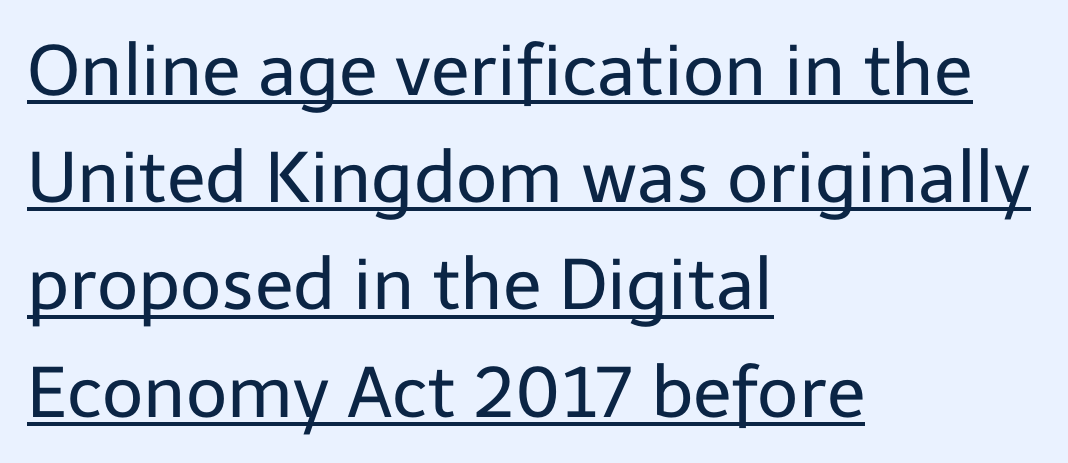
The image shows 71 px regular-weight sans-serif type, upright; set left-aligned, normal line spacing (1.51x), normal letter spacing, underlined; low stroke contrast and a medium x-height.
